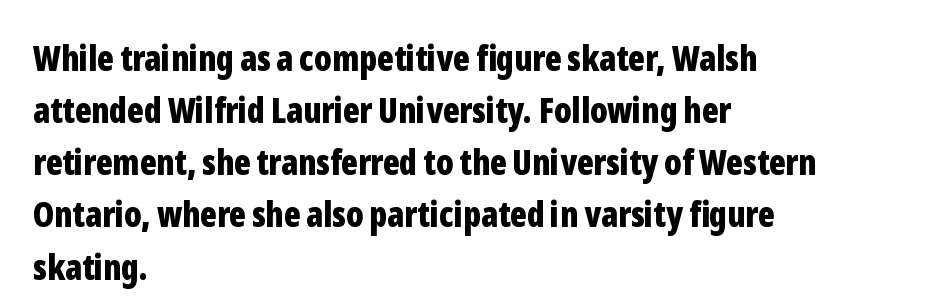
The image shows 35 px bold, condensed sans-serif type, upright; set left-aligned, normal line spacing (1.49x), normal letter spacing, not underlined; low stroke contrast and a medium x-height.
